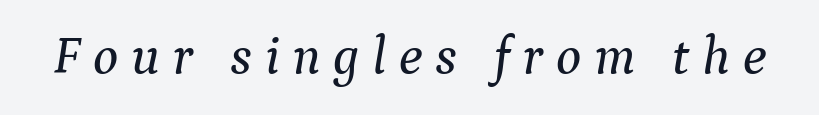
Is this a sans? No — the strokes have serifs. Spacing verdict: proportional, widths tailored to each character. There is plenty of visible air inserted between adjacent glyphs. A bare baseline throughout the passage. Observe the lean: these are italic letterforms.
